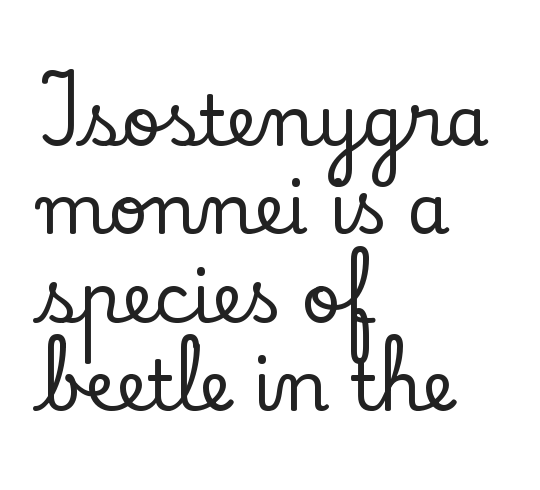
Here the designer chose a conventional face with non-uniform glyph widths. Line starts are locked; line ends wander. Here the glyphs are tracked normally, forming tight word shapes. Typographically, this falls in the serif category. Posture: straight, roman, zero tilt. This sample keeps an unexceptional amount of space between lines.
